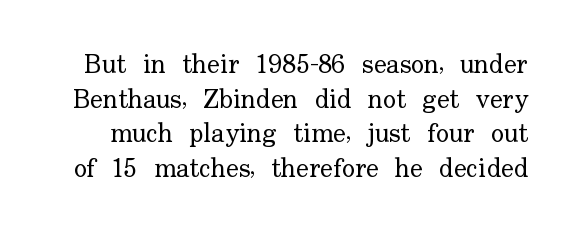
The image shows 27 px text type, upright; set normal line spacing (1.28x), normal letter spacing, not underlined.
